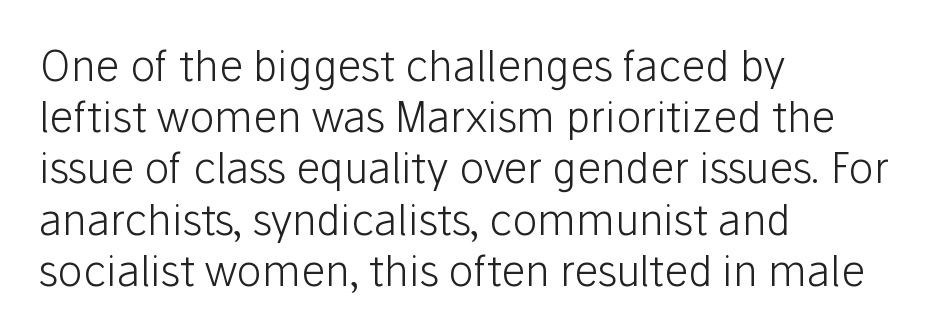
The image shows 42 px light sans-serif type, upright; set left-aligned, line spacing 1.22x, normal letter spacing, not underlined; low stroke contrast and a medium x-height.
